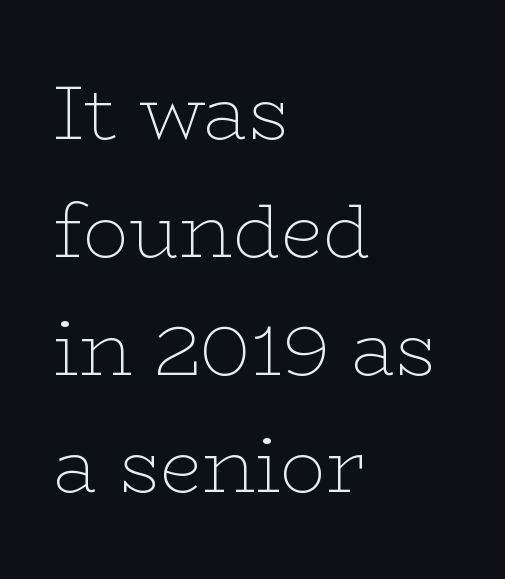
{"serif": "yes", "italic": "no", "bold": "no", "weight": "thin", "width": "wide", "stroke_contrast": "low", "x_height": "medium", "monospaced": "no", "underline": "no", "align": "left", "line_spacing": "normal", "line_spacing_ratio": 1.55, "letter_spacing": "normal", "letter_spacing_em": 0.0, "glyph_px": 76}
